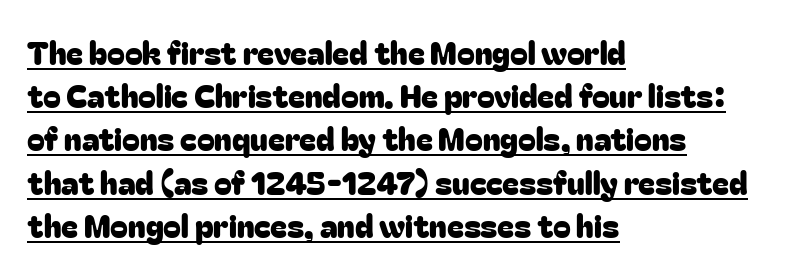
Observe the ordinary spacing: letters are neighbours, not strangers. Character widths vary here, with narrow letters taking less room than wide ones. Underlining? Definitely there. Do the letters lean? They stand straight.
